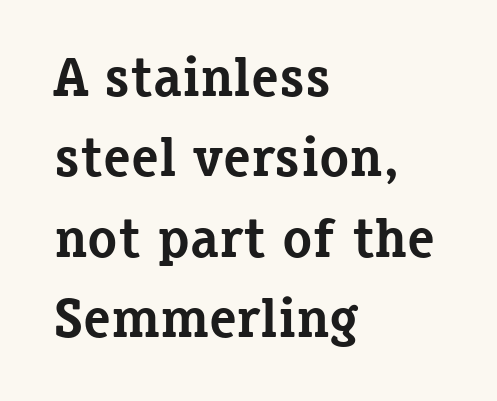
The space beneath each line is pristine and unruled. Each line starts at the same left margin while the right side varies. You'd pick this weight for a headline — it's a proper bold. The passage shown is typeset with a serif family. A typesetter would call this proportional, since set widths differ per character.
